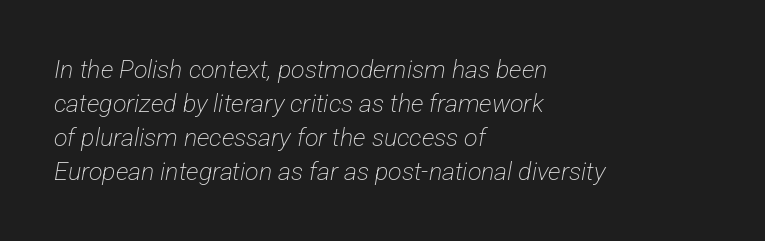
Q: Is the text bold? A: No.
Q: Is the text underlined? A: No.
Q: How is the paragraph aligned? A: Left-aligned.
Q: Is the spacing between letters normal or unusually wide? A: Normal.
Q: Is the spacing between lines tight, normal or loose? A: Normal.
